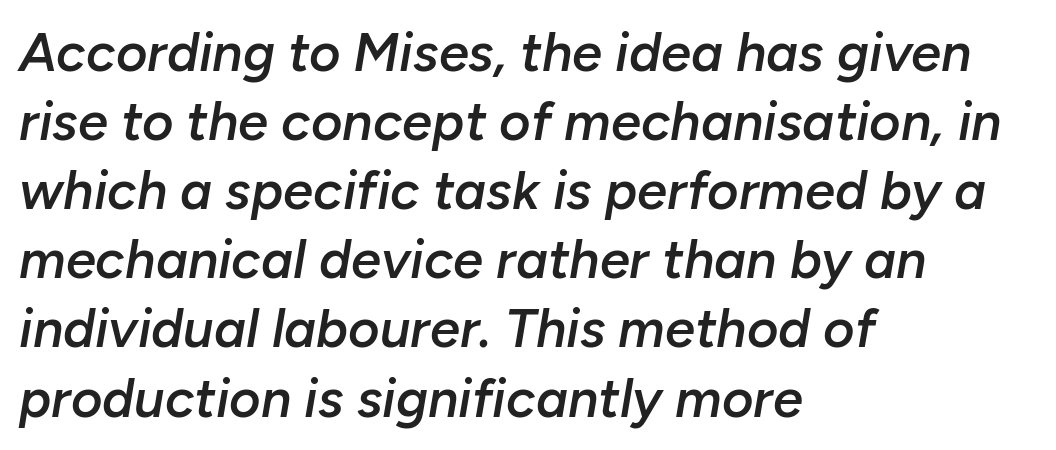
Q: Is the text bold? A: Semi-bold.
Q: Is the text italic (slanted)? A: Yes, it leans right by about 10 degrees.
Q: Is the text underlined? A: No.
Q: How is the paragraph aligned? A: Left-aligned.
Q: Is the spacing between letters normal or unusually wide? A: Normal.
Q: Is the spacing between lines tight, normal or loose? A: Normal.
Q: Width (condensed, normal, or wide)? A: Normal.
Q: Stroke contrast? A: Low.
Q: x-height? A: Medium.
Q: Monospaced? A: No.
